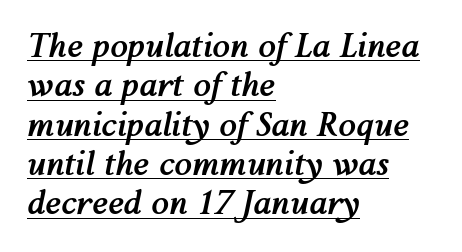
The image shows 32 px semibold type, italic (leaning right); set left-aligned, line spacing 1.23x, normal letter spacing, underlined; medium stroke contrast and a medium x-height.
